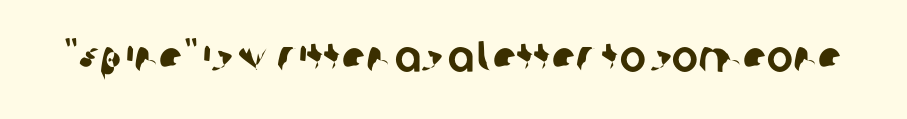
Q: Is the typeface a serif or a sans-serif typeface? A: Sans-serif.
Q: Is the text underlined? A: No.
Q: Is the spacing between letters normal or unusually wide? A: Normal.
Q: Width (condensed, normal, or wide)? A: Normal.
Q: Stroke contrast? A: Low.
Q: x-height? A: Large.
Q: Monospaced? A: No.
